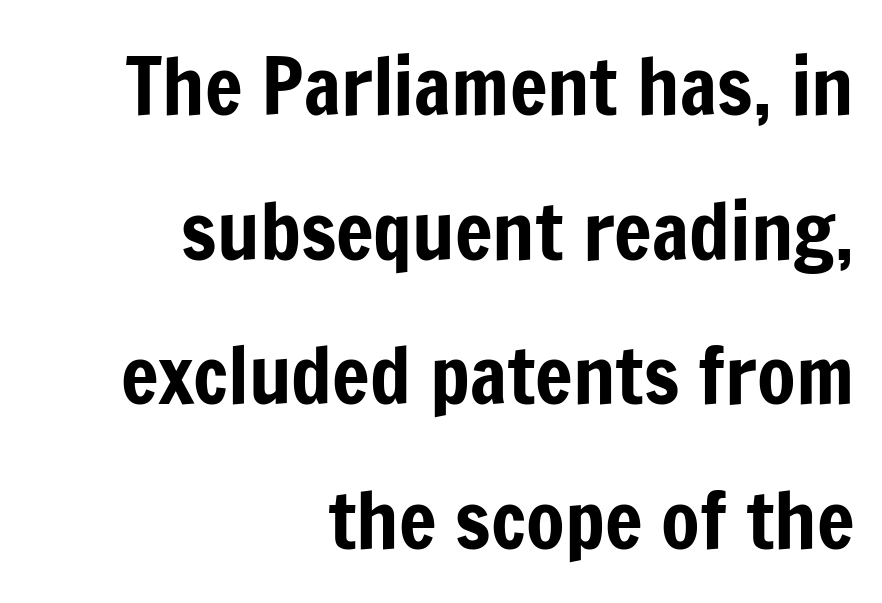
{"serif": "no", "italic": "no", "width": "condensed", "stroke_contrast": "low", "x_height": "medium", "monospaced": "no", "underline": "no", "align": "right", "line_spacing_ratio": 1.83, "letter_spacing": "normal", "letter_spacing_em": 0.0, "glyph_px": 79}
